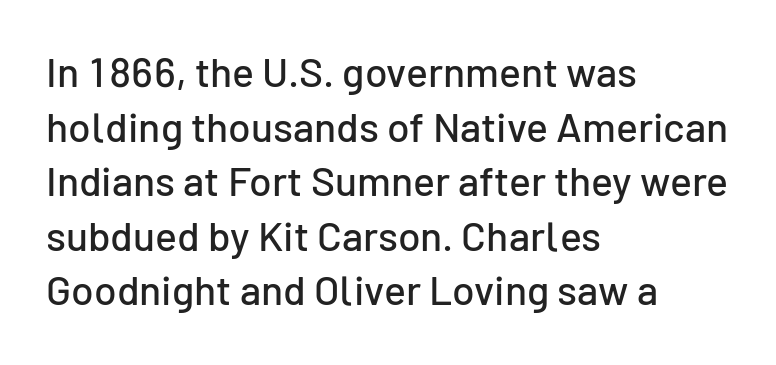
Q: Is the text italic (slanted)? A: No, it is upright.
Q: Is the typeface a serif or a sans-serif typeface? A: Sans-serif.
Q: Is the text underlined? A: No.
Q: How is the paragraph aligned? A: Left-aligned.
Q: Is the spacing between letters normal or unusually wide? A: Normal.
Q: Is the spacing between lines tight, normal or loose? A: Normal.
Q: Width (condensed, normal, or wide)? A: Normal.
Q: Stroke contrast? A: Low.
Q: x-height? A: Medium.
Q: Monospaced? A: No.
